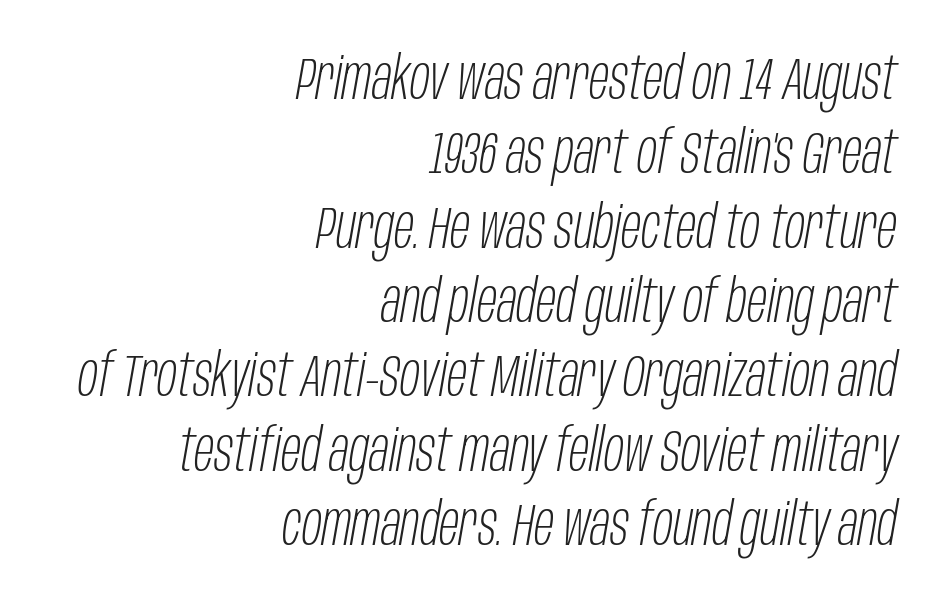
The image shows 59 px light, condensed type, italic (leaning right); set right-aligned, normal line spacing (1.26x), normal letter spacing, not underlined; low stroke contrast and a large x-height.
